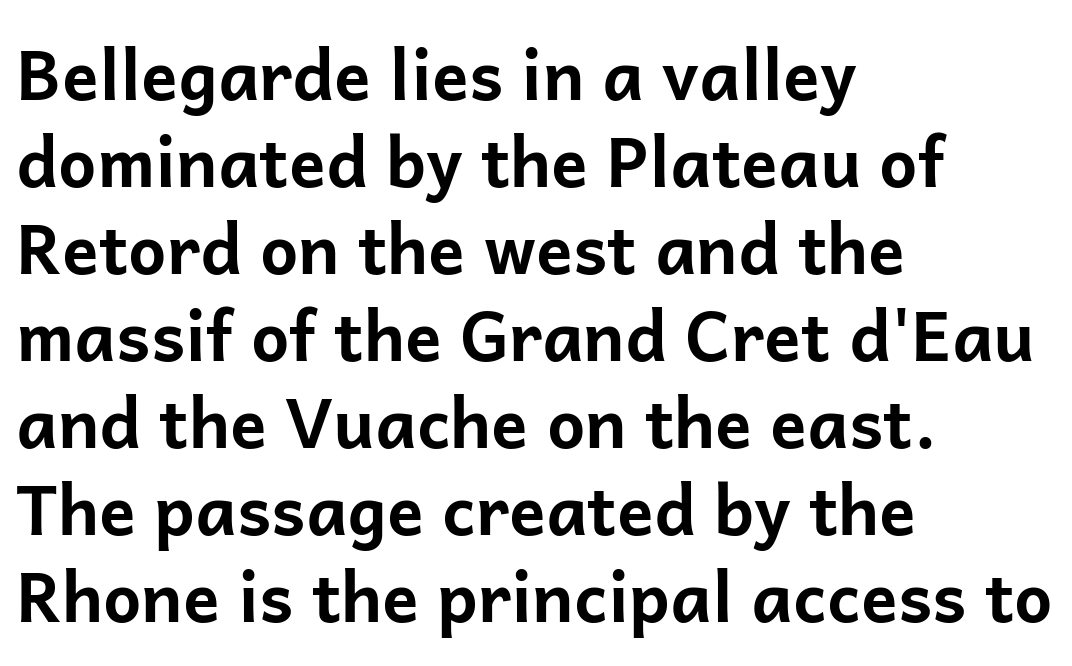
Q: Is the text bold? A: Yes.
Q: Is the text italic (slanted)? A: No, it is upright.
Q: Is the typeface a serif or a sans-serif typeface? A: Sans-serif.
Q: Is the text underlined? A: No.
Q: How is the paragraph aligned? A: Left-aligned.
Q: Is the spacing between letters normal or unusually wide? A: Normal.
Q: Is the spacing between lines tight, normal or loose? A: Normal.
Q: Width (condensed, normal, or wide)? A: Normal.
Q: Stroke contrast? A: Low.
Q: x-height? A: Medium.
Q: Monospaced? A: No.
